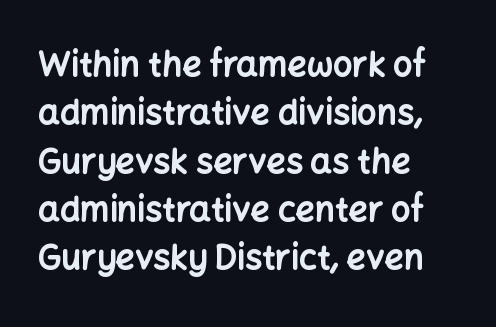
Clear beneath every line of the passage. Notice how descenders clear the ascenders below comfortably — that's standard leading. The letters carry no serifs — their stems end cleanly without finishing strokes. This is heavy type, rendered in bold. Does the copy run flush right? No — it runs flush left.
